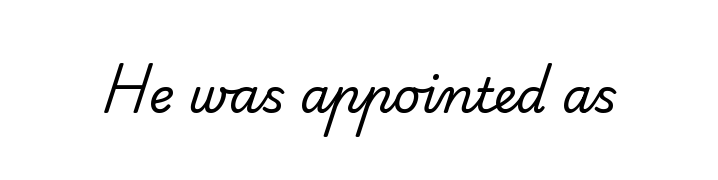
Underlining? Definitely not there. The font family rendered here belongs to the sans-serif group. Is this a fixed-width face? No — the glyphs have proportional, varying widths. The passage shown has conventional tracking throughout.
